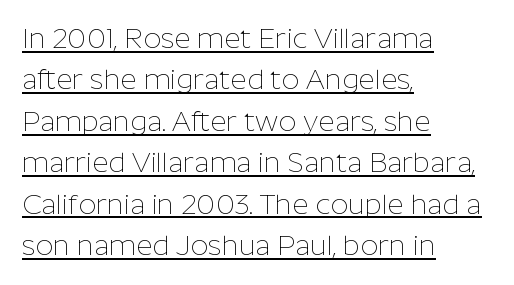
Q: Is the text bold? A: No.
Q: Is the text italic (slanted)? A: No, it is upright.
Q: Is the typeface a serif or a sans-serif typeface? A: Sans-serif.
Q: Is the text underlined? A: Yes.
Q: How is the paragraph aligned? A: Left-aligned.
Q: Is the spacing between letters normal or unusually wide? A: Normal.
Q: Is the spacing between lines tight, normal or loose? A: Normal.
Q: Width (condensed, normal, or wide)? A: Normal.
Q: Stroke contrast? A: Low.
Q: x-height? A: Medium.
Q: Monospaced? A: No.
